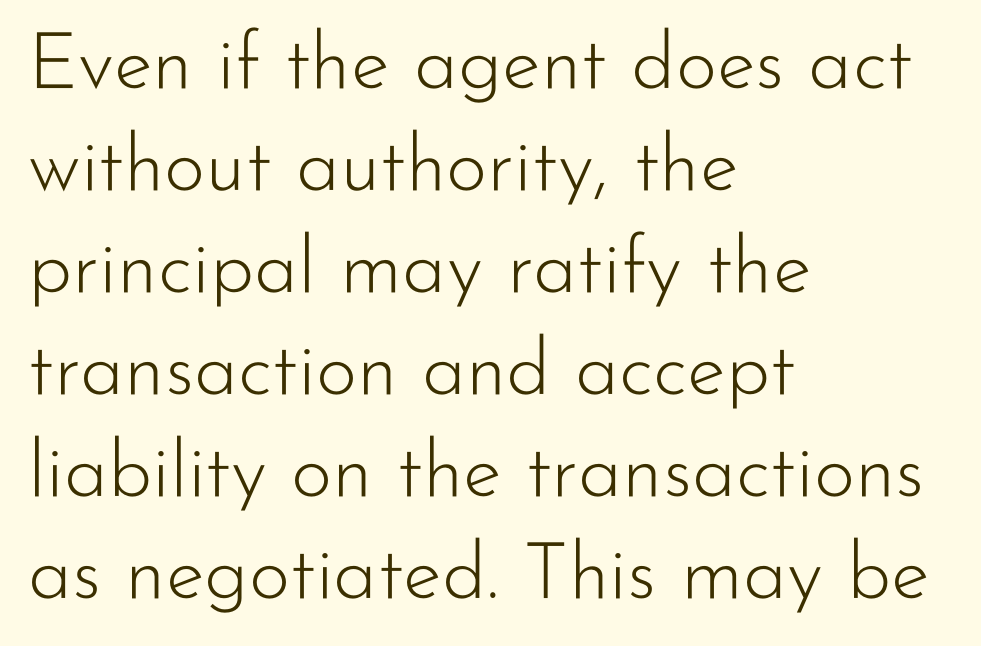
The image shows 79 px light sans-serif type, upright; set left-aligned, normal line spacing (1.29x), normal letter spacing, not underlined; low stroke contrast and a small x-height.
